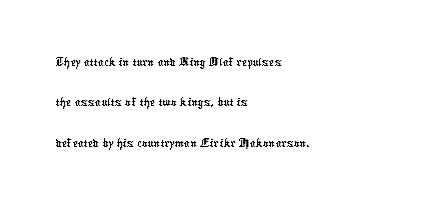
{"serif": "no", "width": "condensed", "stroke_contrast": "low", "x_height": "medium", "monospaced": "no", "underline": "no", "align": "left", "line_spacing": "normal", "line_spacing_ratio": 1.39, "letter_spacing": "normal", "letter_spacing_em": 0.0, "glyph_px": 29}
